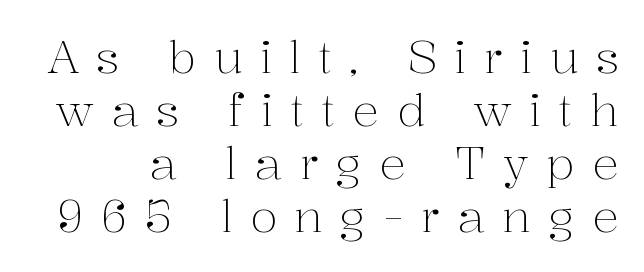
Q: Is the text bold? A: No.
Q: Is the text italic (slanted)? A: No, it is upright.
Q: Is the typeface a serif or a sans-serif typeface? A: Serif.
Q: Is the text underlined? A: No.
Q: Is the spacing between letters normal or unusually wide? A: Unusually wide.
Q: Width (condensed, normal, or wide)? A: Normal.
Q: Stroke contrast? A: Medium.
Q: x-height? A: Medium.
Q: Monospaced? A: No.
